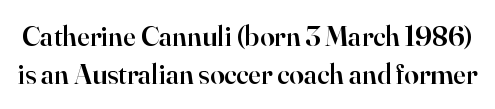
Q: Is the text bold? A: Semi-bold.
Q: Is the text italic (slanted)? A: No, it is upright.
Q: Is the typeface a serif or a sans-serif typeface? A: Serif.
Q: Is the text underlined? A: No.
Q: Is the spacing between letters normal or unusually wide? A: Normal.
Q: Is the spacing between lines tight, normal or loose? A: Normal.
Q: Width (condensed, normal, or wide)? A: Normal.
Q: Stroke contrast? A: High.
Q: x-height? A: Small.
Q: Monospaced? A: No.
